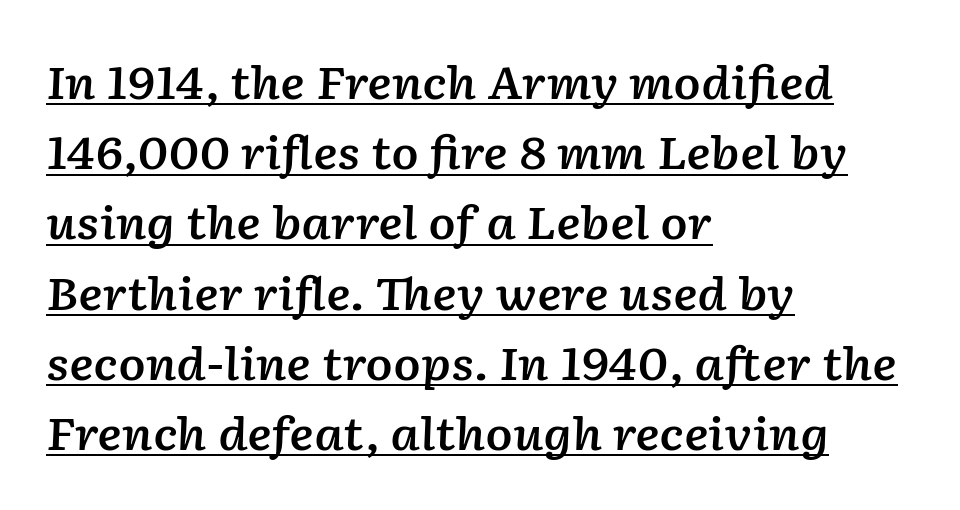
Q: Is the text bold? A: Semi-bold.
Q: Is the text italic (slanted)? A: Yes, it leans right by about 2 degrees.
Q: Is the text underlined? A: Yes.
Q: How is the paragraph aligned? A: Left-aligned.
Q: Is the spacing between letters normal or unusually wide? A: Normal.
Q: Is the spacing between lines tight, normal or loose? A: Normal.
Q: Width (condensed, normal, or wide)? A: Normal.
Q: Stroke contrast? A: Low.
Q: x-height? A: Medium.
Q: Monospaced? A: No.
